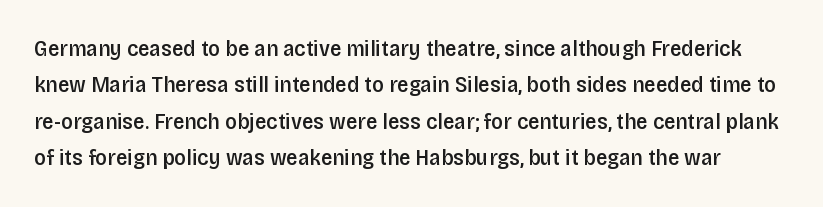
{"italic": "no", "bold": "semi", "underline": "no", "line_spacing": "normal", "line_spacing_ratio": 1.58, "letter_spacing": "normal", "letter_spacing_em": 0.0, "glyph_px": 23}
